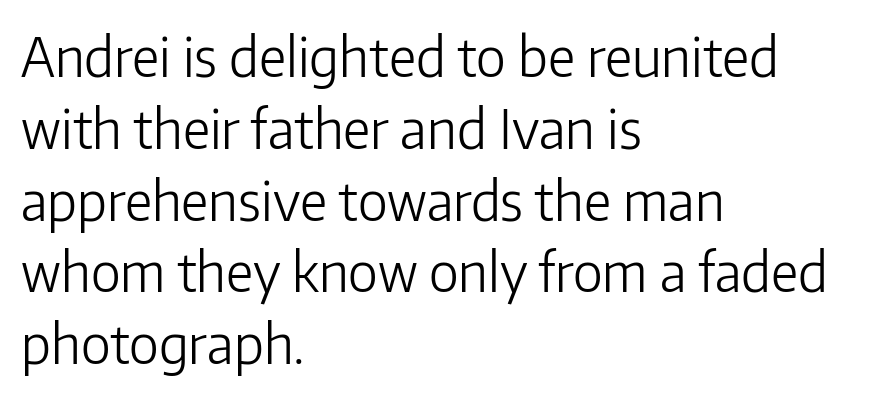
{"serif": "no", "italic": "no", "bold": "no", "weight": "light", "width": "normal", "stroke_contrast": "low", "x_height": "medium", "monospaced": "no", "underline": "no", "align": "left", "line_spacing": "normal", "line_spacing_ratio": 1.33, "letter_spacing": "normal", "letter_spacing_em": 0.0, "glyph_px": 54}
